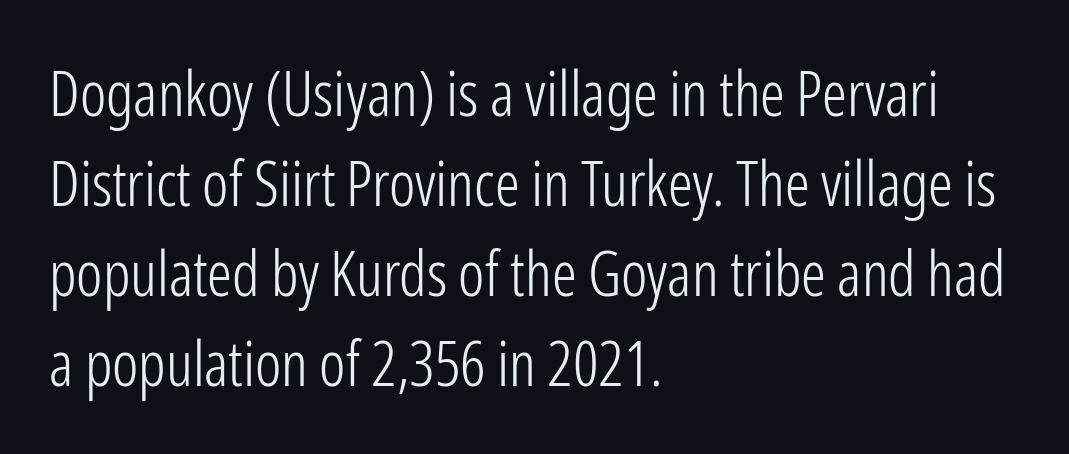
{"serif": "no", "italic": "no", "bold": "no", "weight": "light", "width": "condensed", "stroke_contrast": "low", "x_height": "medium", "monospaced": "no", "underline": "no", "align": "left", "line_spacing": "normal", "line_spacing_ratio": 1.45, "letter_spacing": "normal", "letter_spacing_em": 0.0, "glyph_px": 62}
